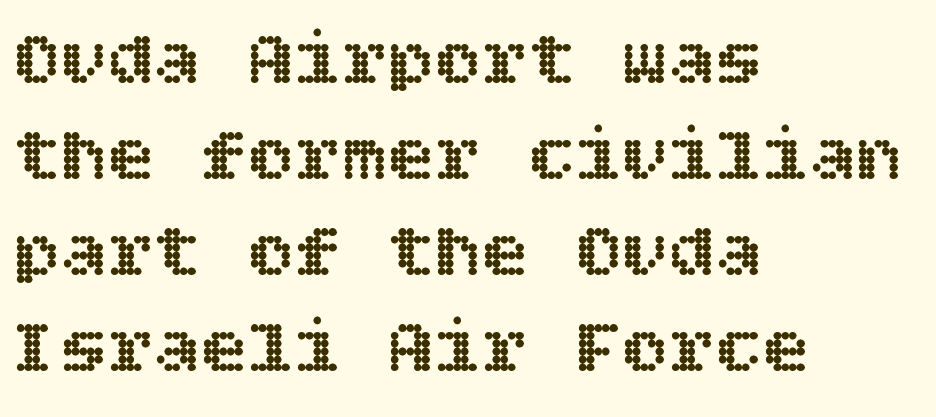
Quick note: not italic, upright. The strip under each line holds only bare page. The horizontal fit of the characters is conventional and even. Which margin do the lines hug? The left one — the right edge is uneven.
